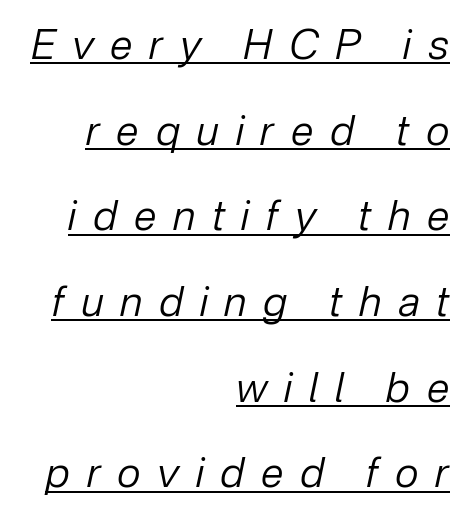
The image shows 41 px regular-weight type, italic (leaning right); set right-aligned, loose line spacing (2.09x), unusually wide letter spacing (+0.41 em), underlined; low stroke contrast and a medium x-height.
